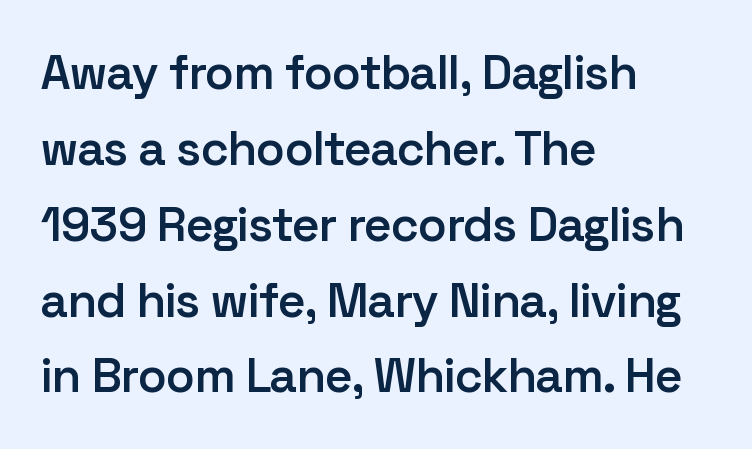
{"serif": "no", "italic": "no", "bold": "semi", "weight": "semibold", "width": "normal", "stroke_contrast": "low", "x_height": "medium", "monospaced": "no", "underline": "no", "align": "left", "line_spacing": "normal", "line_spacing_ratio": 1.58, "letter_spacing": "normal", "letter_spacing_em": 0.0, "glyph_px": 48}
